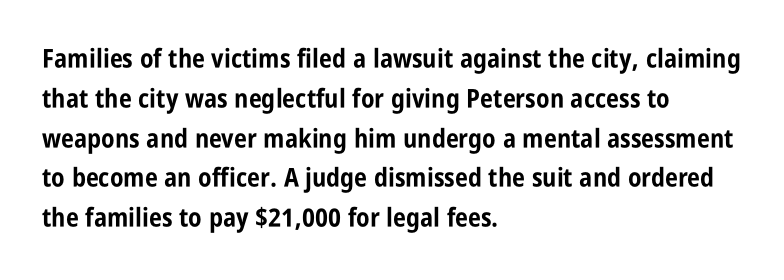
Q: Is the text bold? A: Yes.
Q: Is the text italic (slanted)? A: No, it is upright.
Q: Is the text underlined? A: No.
Q: How is the paragraph aligned? A: Left-aligned.
Q: Is the spacing between letters normal or unusually wide? A: Normal.
Q: Is the spacing between lines tight, normal or loose? A: Normal.
